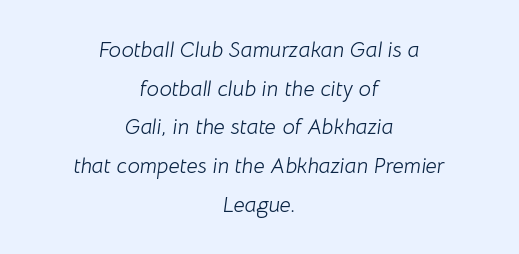
Q: Is the text bold? A: No.
Q: Is the text italic (slanted)? A: Yes, it leans right by about 8 degrees.
Q: Is the text underlined? A: No.
Q: How is the paragraph aligned? A: Centered.
Q: Is the spacing between letters normal or unusually wide? A: Normal.
